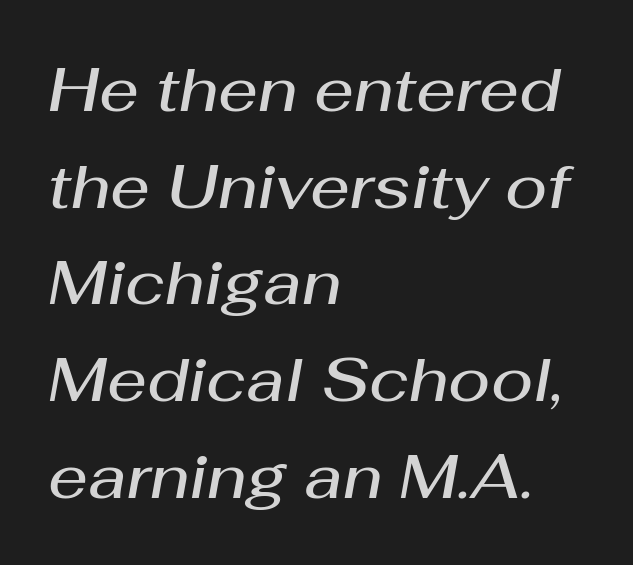
The image shows 62 px semibold type, italic (leaning right); set left-aligned, normal line spacing (1.56x), normal letter spacing, not underlined; medium stroke contrast and a medium x-height.
